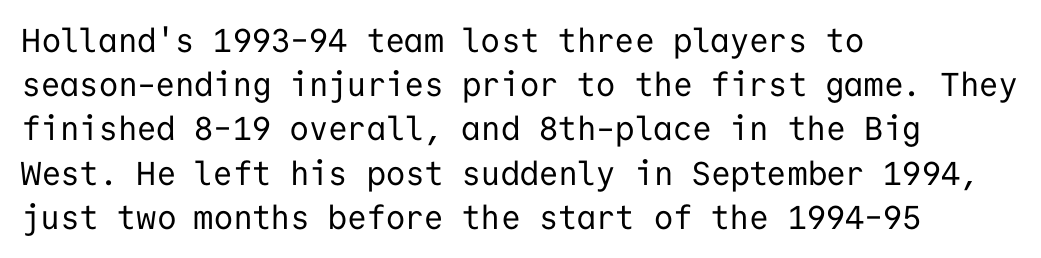
The image shows 33 px regular-weight sans-serif type, upright, monospaced; set left-aligned, normal line spacing (1.34x), normal letter spacing, not underlined; low stroke contrast and a medium x-height.
